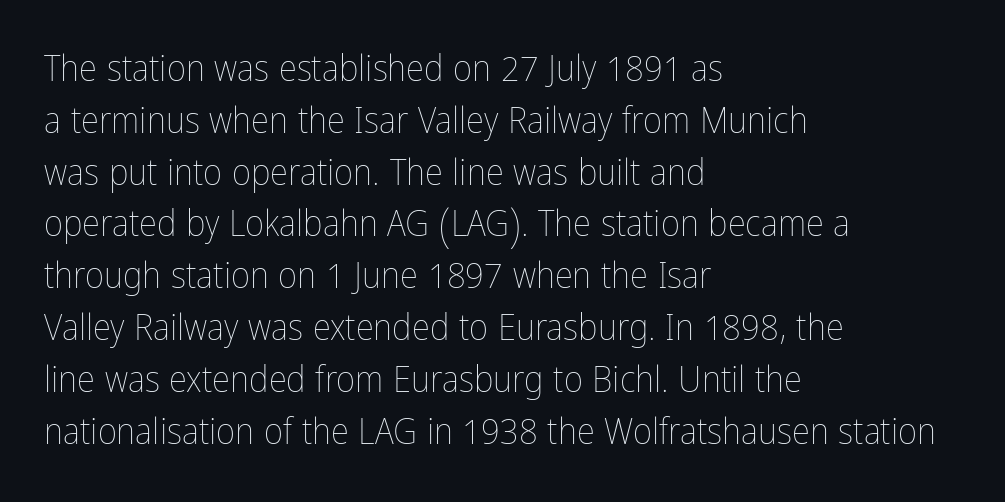
The image shows 37 px thin, condensed type, upright; set left-aligned, normal line spacing (1.4x), normal letter spacing, not underlined; low stroke contrast and a medium x-height.
